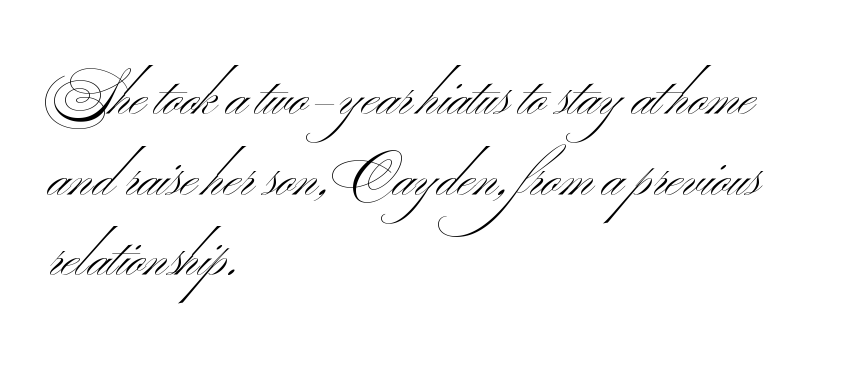
The image shows 56 px light, wide sans-serif type; set left-aligned, normal line spacing (1.44x), normal letter spacing, not underlined; medium stroke contrast and a small x-height.
